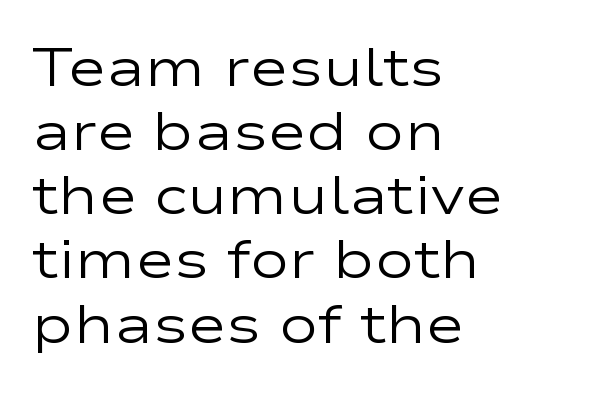
Q: Is the text bold? A: No.
Q: Is the text italic (slanted)? A: No, it is upright.
Q: Is the typeface a serif or a sans-serif typeface? A: Sans-serif.
Q: Is the text underlined? A: No.
Q: How is the paragraph aligned? A: Left-aligned.
Q: Is the spacing between letters normal or unusually wide? A: Normal.
Q: Width (condensed, normal, or wide)? A: Wide.
Q: Stroke contrast? A: Low.
Q: x-height? A: Medium.
Q: Monospaced? A: No.
